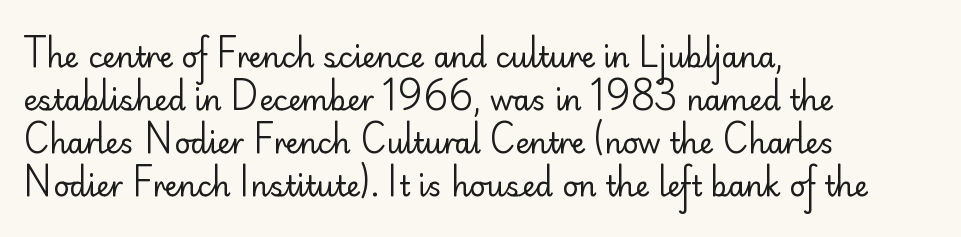
Q: Is the text bold? A: No.
Q: Is the text italic (slanted)? A: No, it is upright.
Q: Is the typeface a serif or a sans-serif typeface? A: Sans-serif.
Q: Is the text underlined? A: No.
Q: How is the paragraph aligned? A: Left-aligned.
Q: Is the spacing between letters normal or unusually wide? A: Normal.
Q: Is the spacing between lines tight, normal or loose? A: Normal.
Q: Width (condensed, normal, or wide)? A: Normal.
Q: Stroke contrast? A: Low.
Q: x-height? A: Small.
Q: Monospaced? A: No.
